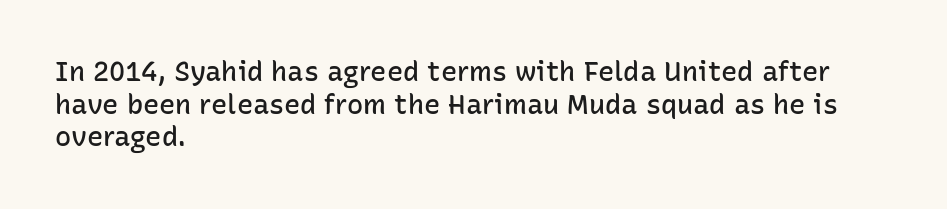
The rendering uses a semibold face; strokes are thickened but not to full bold. Inter-character spacing is left at the font's built-in metrics. Quick note: not italic, upright. Which margin do the lines hug? The left one — the right edge is uneven.
